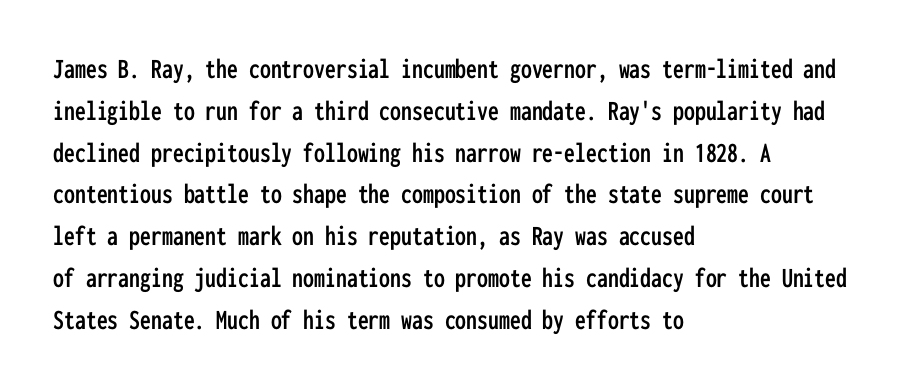
{"serif": "no", "italic": "no", "width": "condensed", "stroke_contrast": "low", "x_height": "medium", "monospaced": "yes", "underline": "no", "align": "left", "line_spacing": "normal", "line_spacing_ratio": 1.44, "letter_spacing": "normal", "letter_spacing_em": 0.0, "glyph_px": 29}
